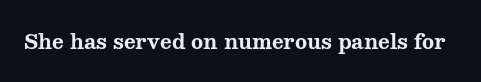
The image shows 20 px bold type, upright; set normal letter spacing, not underlined.
